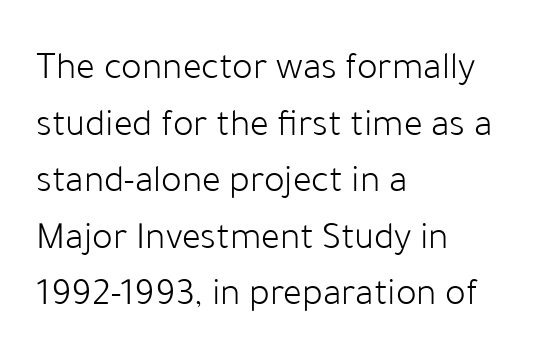
The image shows 39 px light sans-serif type, upright; set left-aligned, normal line spacing (1.45x), normal letter spacing, not underlined; low stroke contrast and a medium x-height.
